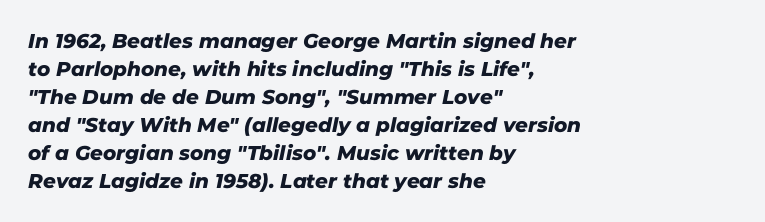
Bare-footed words on every line. Evenly set lines give the paragraph a standard silhouette. Glyph-to-glyph distance matches everyday printed text. Teacher's note: observe the even left margin — that is flush-left alignment.
